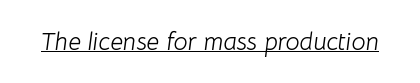
Q: Is the text bold? A: No.
Q: Is the text italic (slanted)? A: Yes, it leans right by about 8 degrees.
Q: Is the text underlined? A: Yes.
Q: Is the spacing between letters normal or unusually wide? A: Normal.
